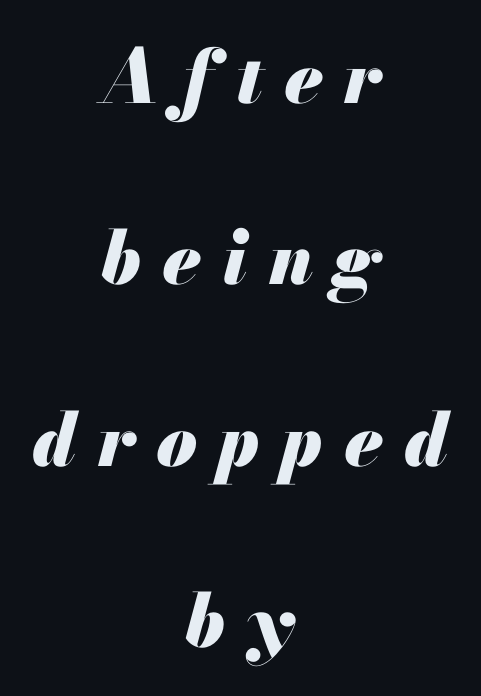
On the weight axis this lands at bold, roughly 700. Regarding leading, the lines here are spaced well apart. Typeset on center — no edge is straight. Emphasis-style slanted type is in use. Letters rest on an invisible, unmarked baseline.
